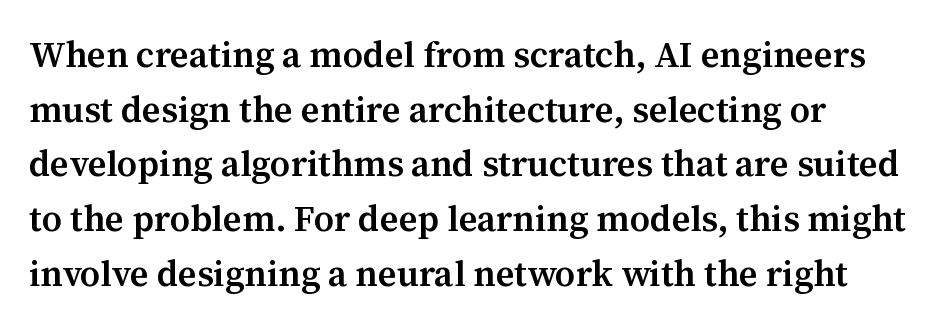
As a designer I'd log this as weight 600, semibold. Vertically, the passage feels balanced, rows spaced as you'd expect. Style check: upright. The text was rendered using a seriffed face with decorative stroke endings.
